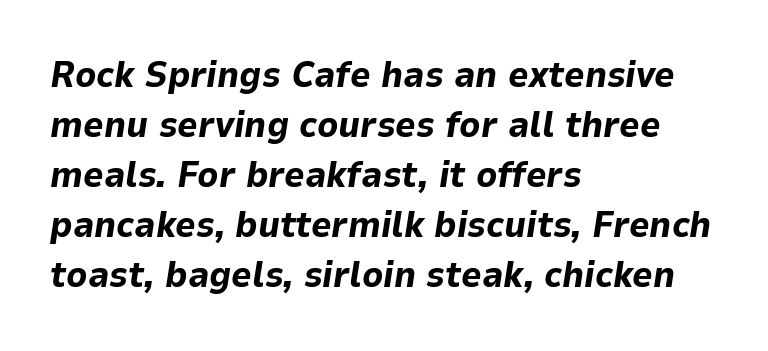
Q: Is the text bold? A: Yes.
Q: Is the text italic (slanted)? A: Yes, it leans right by about 9 degrees.
Q: Is the text underlined? A: No.
Q: How is the paragraph aligned? A: Left-aligned.
Q: Is the spacing between letters normal or unusually wide? A: Normal.
Q: Is the spacing between lines tight, normal or loose? A: Normal.
Q: Width (condensed, normal, or wide)? A: Normal.
Q: Stroke contrast? A: Low.
Q: x-height? A: Medium.
Q: Monospaced? A: No.
